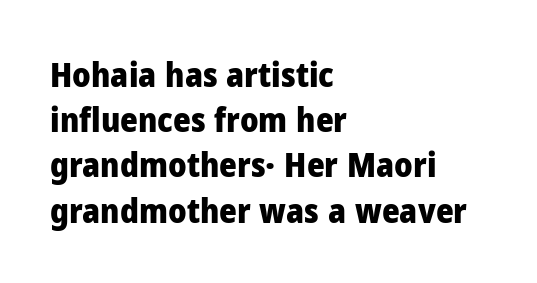
Q: Is the text bold? A: Yes.
Q: Is the text italic (slanted)? A: No, it is upright.
Q: Is the typeface a serif or a sans-serif typeface? A: Sans-serif.
Q: Is the text underlined? A: No.
Q: How is the paragraph aligned? A: Left-aligned.
Q: Is the spacing between letters normal or unusually wide? A: Normal.
Q: Is the spacing between lines tight, normal or loose? A: Normal.
Q: Width (condensed, normal, or wide)? A: Normal.
Q: Stroke contrast? A: Low.
Q: x-height? A: Medium.
Q: Monospaced? A: No.
